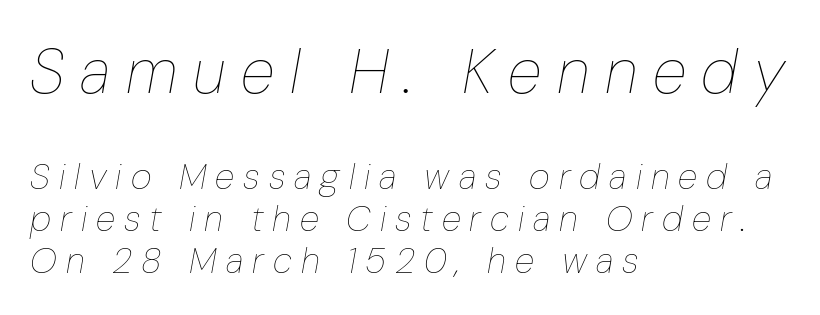
The image shows 63 px thin, condensed type, italic (leaning right); set left-aligned, line spacing 1.16x, unusually wide letter spacing (+0.25 em), not underlined; the first (top) block is 1.75x larger; low stroke contrast and a medium x-height.
